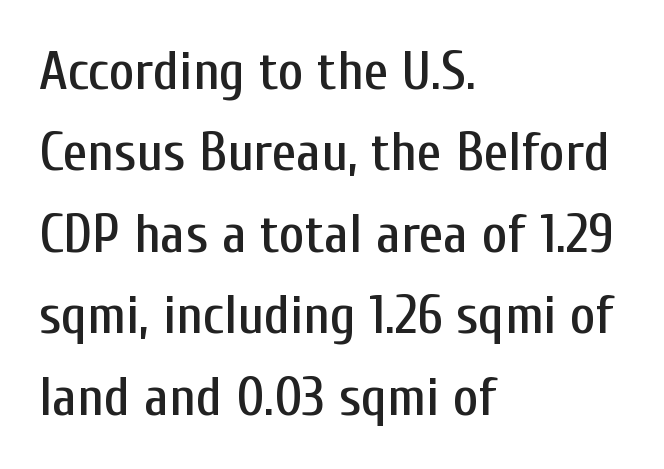
The image shows 55 px condensed sans-serif type, upright; set left-aligned, normal line spacing (1.48x), normal letter spacing, not underlined; low stroke contrast and a medium x-height.
